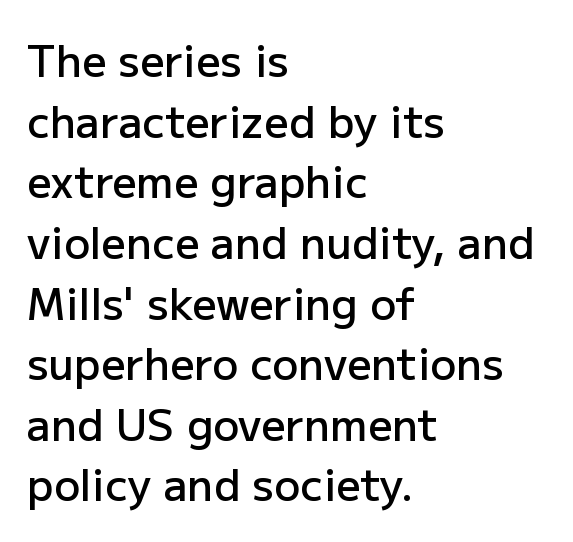
Each row of text sits above clean, open space. The rendering uses a semibold face; strokes are thickened but not to full bold. Nope, no serifs anywhere on these letters. How are the letters spaced? Ordinarily, with no added tracking.
